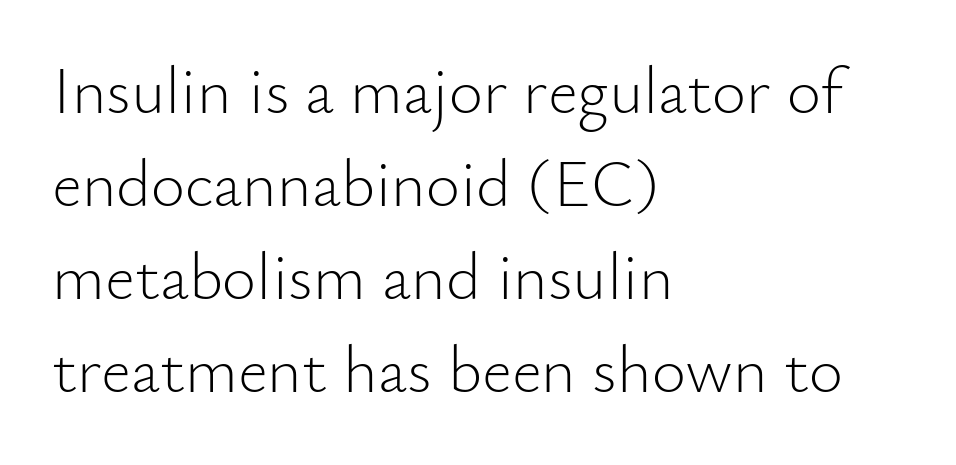
{"serif": "no", "italic": "no", "bold": "no", "weight": "light", "width": "normal", "stroke_contrast": "low", "x_height": "small", "monospaced": "no", "underline": "no", "align": "left", "line_spacing": "normal", "line_spacing_ratio": 1.41, "letter_spacing": "normal", "letter_spacing_em": 0.0, "glyph_px": 66}
